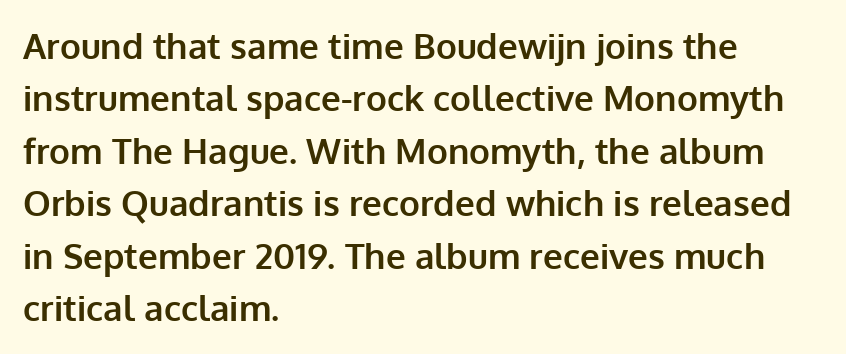
{"serif": "no", "italic": "no", "bold": "yes", "weight": "bold", "width": "normal", "stroke_contrast": "low", "x_height": "medium", "monospaced": "no", "underline": "no", "align": "left", "line_spacing": "normal", "line_spacing_ratio": 1.5, "letter_spacing": "normal", "letter_spacing_em": 0.0, "glyph_px": 35}
